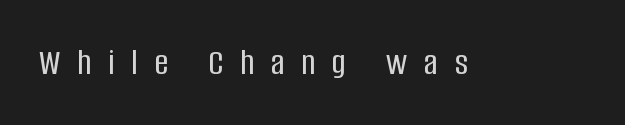
{"serif": "no", "italic": "no", "width": "condensed", "stroke_contrast": "low", "x_height": "large", "monospaced": "no", "underline": "no", "letter_spacing": "wide", "letter_spacing_em": 0.44, "glyph_px": 38}
